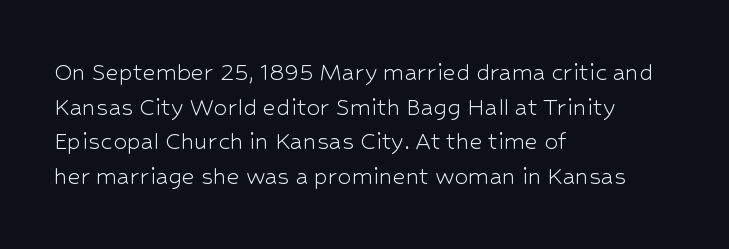
{"serif": "no", "italic": "no", "bold": "no", "weight": "light", "width": "normal", "stroke_contrast": "low", "x_height": "medium", "monospaced": "no", "underline": "no", "align": "left", "line_spacing_ratio": 1.24, "letter_spacing": "normal", "letter_spacing_em": 0.0, "glyph_px": 28}
